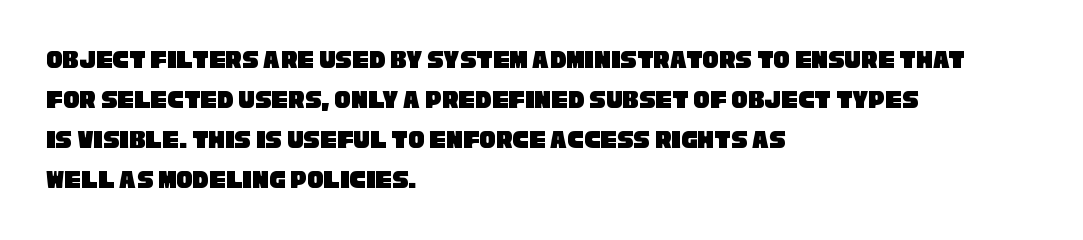
The image shows 27 px text type; set left-aligned, normal line spacing (1.48x), normal letter spacing, not underlined.
